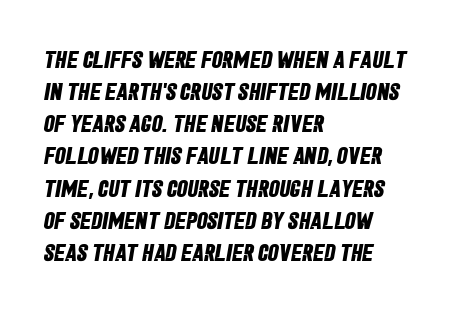
{"bold": "yes", "underline": "no", "align": "left", "line_spacing": "normal", "line_spacing_ratio": 1.34, "letter_spacing": "normal", "letter_spacing_em": 0.0, "glyph_px": 24}
